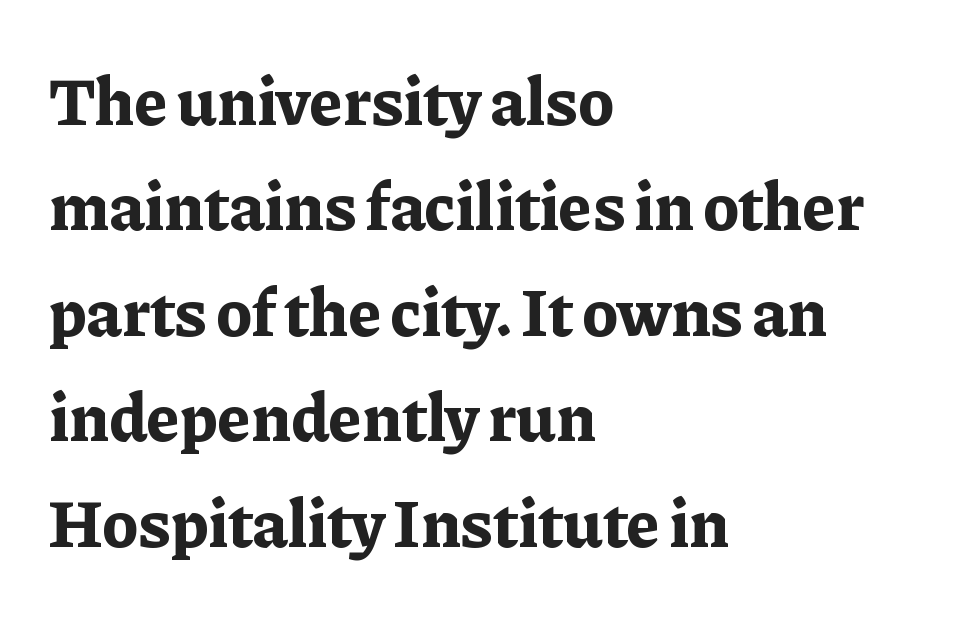
The image shows 68 px bold serif type, upright; set left-aligned, normal line spacing (1.55x), normal letter spacing, not underlined; low stroke contrast and a medium x-height.
